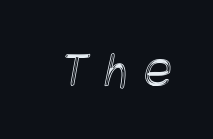
{"width": "condensed", "x_height": "large", "underline": "no", "letter_spacing": "wide", "letter_spacing_em": 0.31, "glyph_px": 52}
